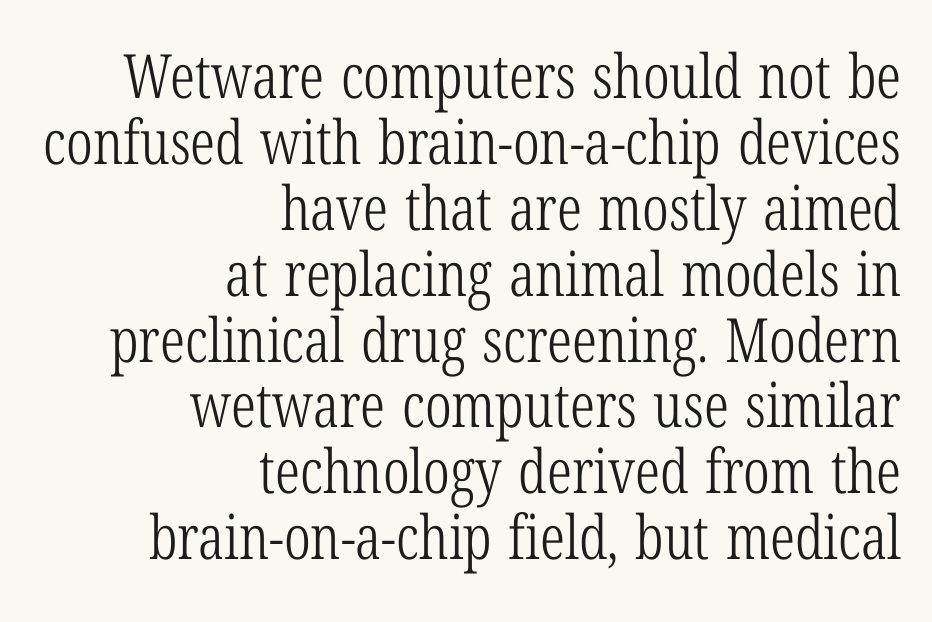
The image shows 61 px light, condensed serif type, upright; set right-aligned, tight line spacing (1.08x), normal letter spacing, not underlined; low stroke contrast and a medium x-height.
